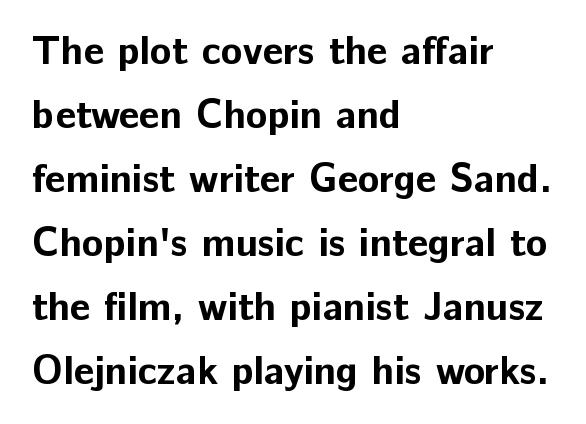
{"serif": "no", "italic": "no", "bold": "yes", "weight": "bold", "width": "normal", "stroke_contrast": "low", "x_height": "medium", "monospaced": "no", "underline": "no", "align": "left", "line_spacing": "normal", "line_spacing_ratio": 1.6, "letter_spacing": "normal", "letter_spacing_em": 0.0, "glyph_px": 40}
